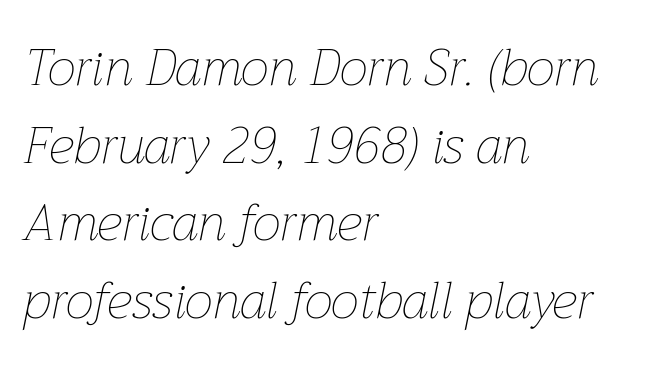
The image shows 51 px thin type, italic (leaning right); set left-aligned, normal line spacing (1.52x), normal letter spacing, not underlined; low stroke contrast and a medium x-height.
